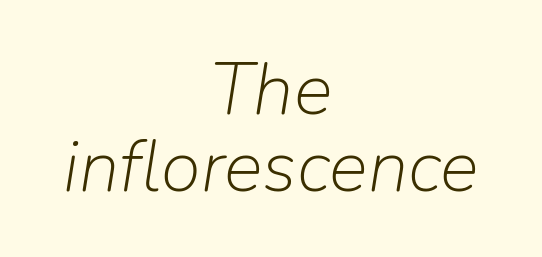
Beneath every word, the page is bare. Interline gaps are noticeably narrow in this sample. The cut favours lightness, reaching ordinary text weight at its darkest. There is no visible air inserted between adjacent glyphs.
